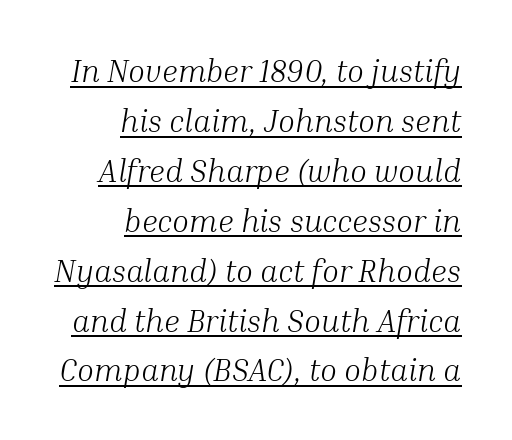
Q: Is the text bold? A: No.
Q: Is the text italic (slanted)? A: Yes, it leans right by about 10 degrees.
Q: Is the typeface a serif or a sans-serif typeface? A: Serif.
Q: Is the text underlined? A: Yes.
Q: How is the paragraph aligned? A: Right-aligned.
Q: Is the spacing between letters normal or unusually wide? A: Normal.
Q: Is the spacing between lines tight, normal or loose? A: Normal.
Q: Width (condensed, normal, or wide)? A: Normal.
Q: Stroke contrast? A: Medium.
Q: x-height? A: Medium.
Q: Monospaced? A: No.
